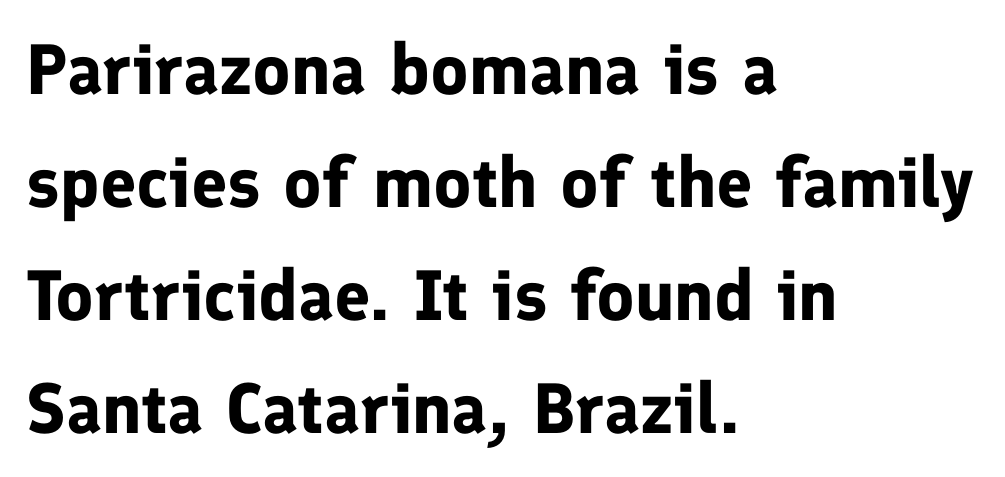
The image shows 71 px bold sans-serif type, upright; set left-aligned, normal line spacing (1.59x), normal letter spacing, not underlined; low stroke contrast and a medium x-height.
